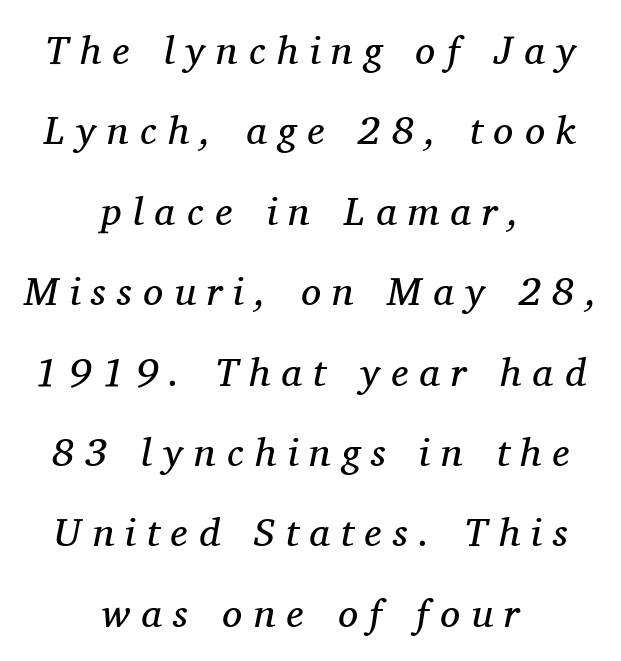
The image shows 40 px regular-weight serif type, italic (leaning right); set centered, loose line spacing (2.01x), unusually wide letter spacing (+0.28 em), not underlined; medium stroke contrast and a medium x-height.
